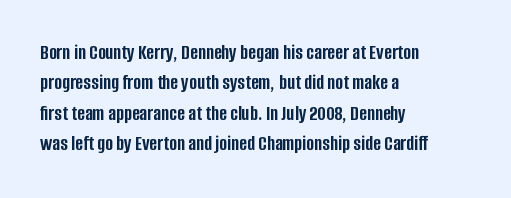
Notice how the stems are strictly vertical — no italics here. These words are printed bold, with thick strokes throughout. Leading: standard. You could call the tracking neutral — neither tight nor loose. The rendering anchors every line to the left-hand side. The words here are not underlined.
